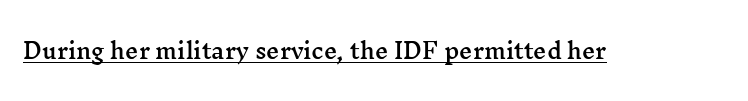
{"italic": "no", "underline": "yes", "letter_spacing": "normal", "letter_spacing_em": 0.0, "glyph_px": 21}
